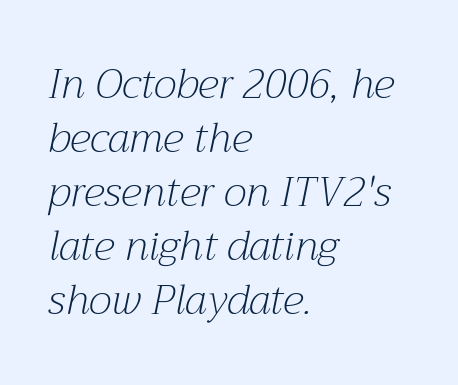
{"serif": "yes", "italic": "yes", "lean": "right", "slant_degrees": 12, "bold": "no", "weight": "light", "width": "normal", "stroke_contrast": "medium", "x_height": "medium", "monospaced": "no", "underline": "no", "align": "left", "line_spacing": "normal", "line_spacing_ratio": 1.32, "letter_spacing": "normal", "letter_spacing_em": 0.0, "glyph_px": 41}
